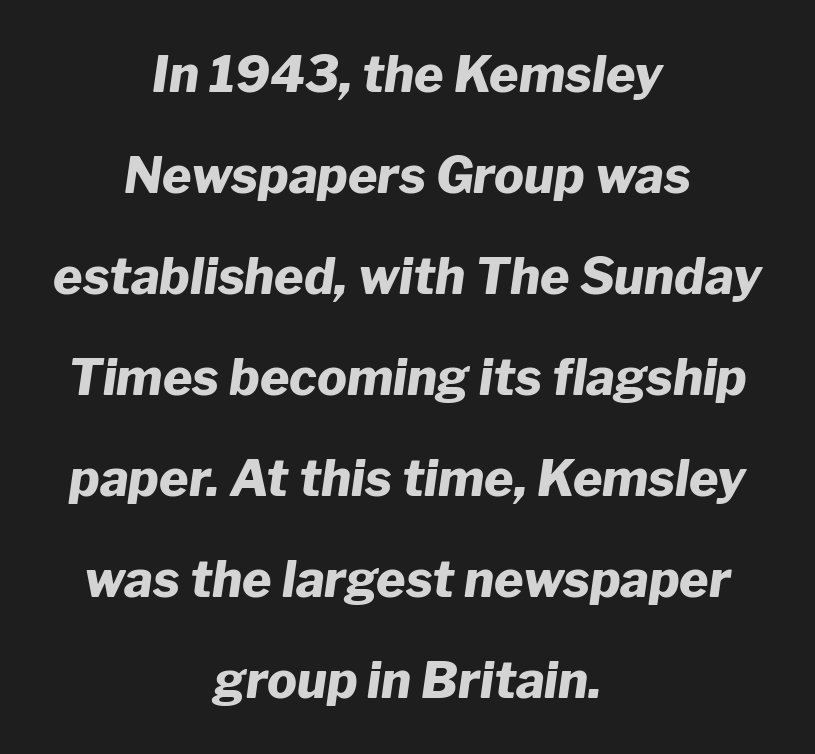
The image shows 50 px heavy type, italic (leaning right); set centered, loose line spacing (2.02x), normal letter spacing, not underlined; low stroke contrast and a medium x-height.
